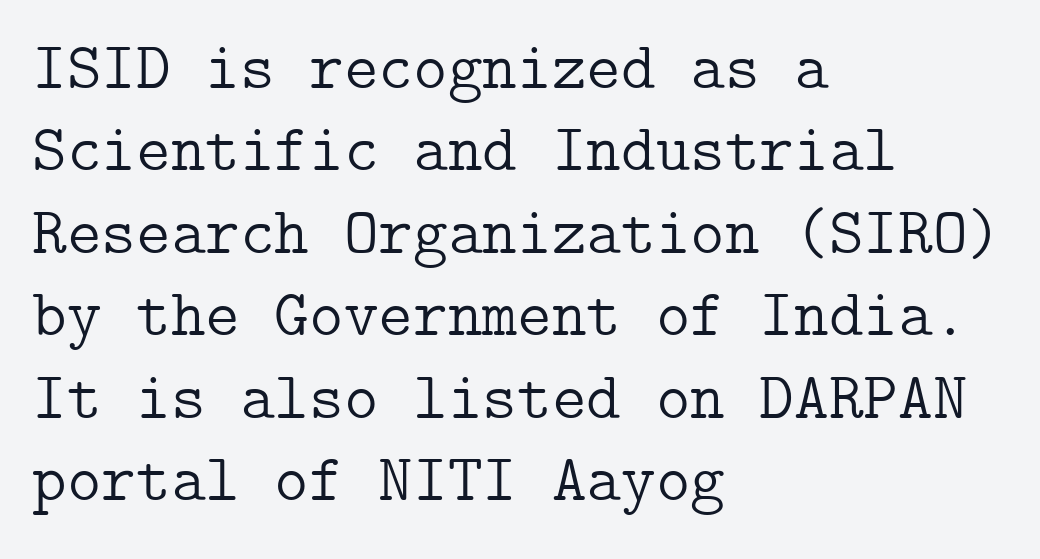
Words appear dense and cohesive because spacing is normal. This rendering uses left alignment, leaving the right contour irregular. Descenders are the only things crossing below the line. The font is comparable to plain body text, perhaps lighter. The space between consecutive lines is moderate.
